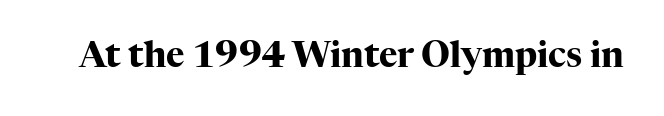
Letterform terminals end in serifs throughout the passage. The line texture is even and compact thanks to regular tracking. A typesetter would call this proportional, since set widths differ per character. A dark, heavy texture on the line: the type is bold. A clean baseline with only descenders dipping below it.
